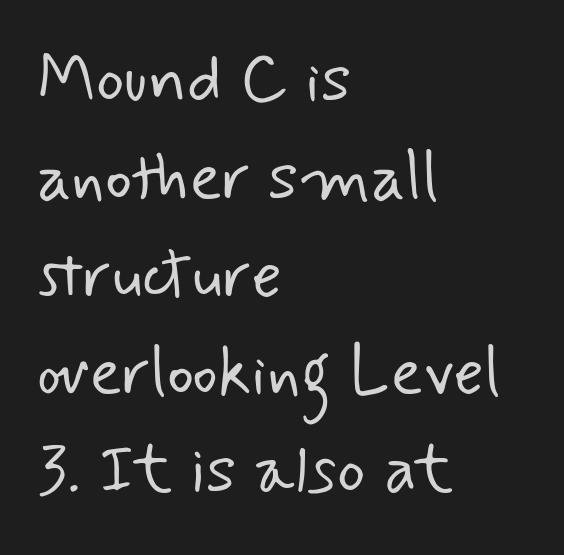
The image shows 67 px light sans-serif type; set left-aligned, normal line spacing (1.46x), normal letter spacing, not underlined; low stroke contrast and a small x-height.
